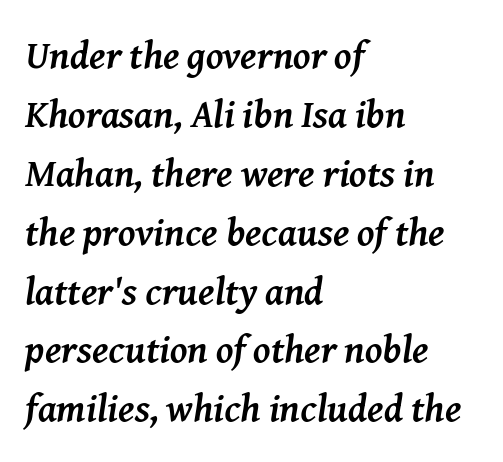
The image shows 39 px semibold serif type, italic (leaning right); set left-aligned, normal line spacing (1.51x), normal letter spacing, not underlined; medium stroke contrast and a medium x-height.
